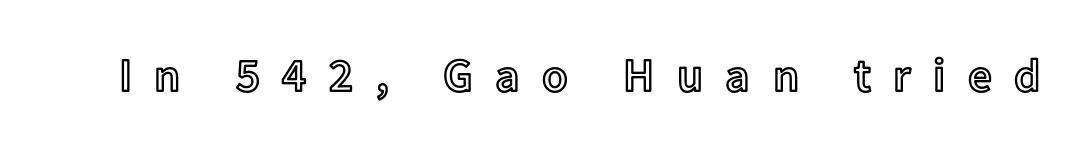
{"italic": "no", "width": "normal", "x_height": "medium", "monospaced": "no", "underline": "no", "letter_spacing": "wide", "letter_spacing_em": 0.48, "glyph_px": 47}
